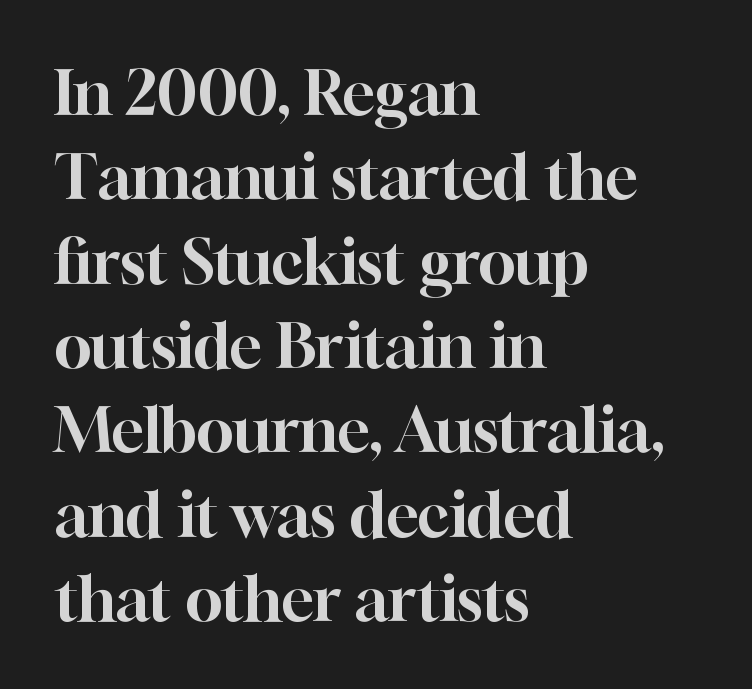
Q: Is the text italic (slanted)? A: No, it is upright.
Q: Is the typeface a serif or a sans-serif typeface? A: Serif.
Q: Is the text underlined? A: No.
Q: How is the paragraph aligned? A: Left-aligned.
Q: Is the spacing between letters normal or unusually wide? A: Normal.
Q: Is the spacing between lines tight, normal or loose? A: Normal.
Q: Width (condensed, normal, or wide)? A: Normal.
Q: Stroke contrast? A: High.
Q: x-height? A: Medium.
Q: Monospaced? A: No.
